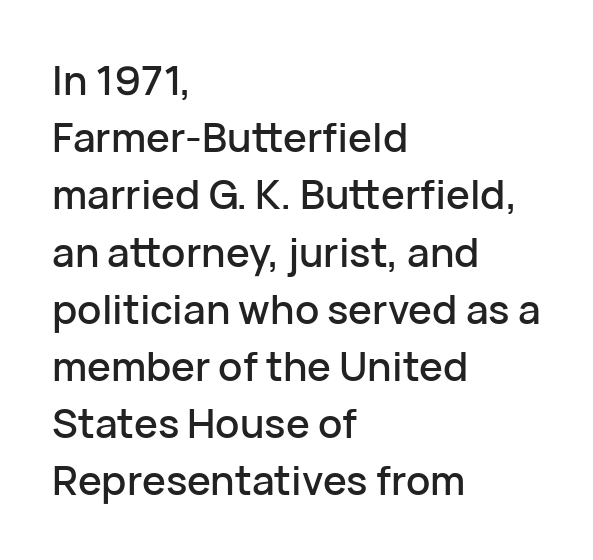
Serifs: no, the terminals of the letterforms are clean. How are the letters spaced? Ordinarily, with no added tracking. One glance says typical: line gaps are just what's usual. Line beginnings align vertically; line endings do not.
